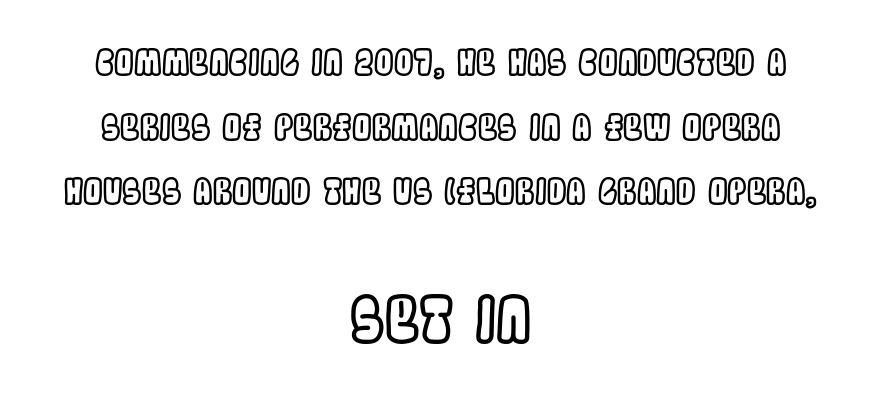
{"italic": "no", "width": "condensed", "x_height": "large", "monospaced": "no", "underline": "no", "align": "center", "line_spacing_ratio": 1.85, "letter_spacing": "normal", "letter_spacing_em": 0.0, "larger_block": "second", "size_ratio": 1.77, "glyph_px": 62}
